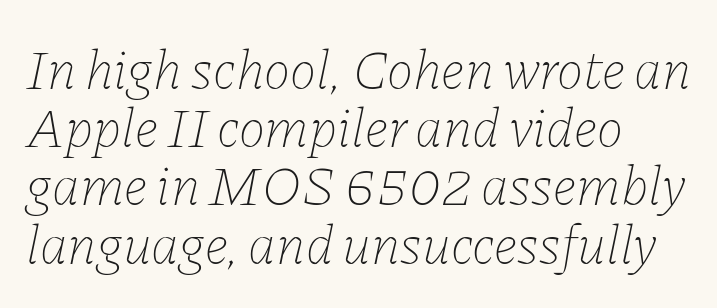
The image shows 56 px thin type, italic (leaning right); set left-aligned, tight line spacing (1.04x), normal letter spacing, not underlined; low stroke contrast and a medium x-height.
